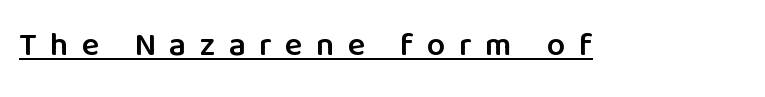
Each letter keeps its own natural width here, so spacing adapts to shape. Every stem runs plumb, perpendicular to the baseline. These lines are composed in type without serifs. The string is rendered with underlining switched on. Stems and bowls a touch heavier than normal — semibold. The passage shown has open, widely tracked lettering throughout.
